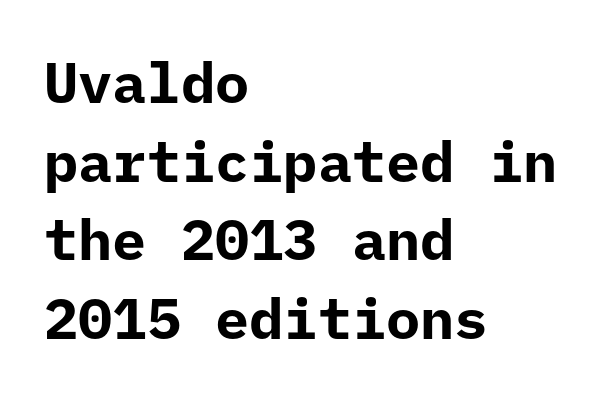
{"serif": "no", "italic": "no", "bold": "yes", "weight": "bold", "width": "normal", "stroke_contrast": "low", "x_height": "medium", "monospaced": "yes", "underline": "no", "align": "left", "line_spacing": "normal", "line_spacing_ratio": 1.38, "letter_spacing": "normal", "letter_spacing_em": 0.0, "glyph_px": 57}
